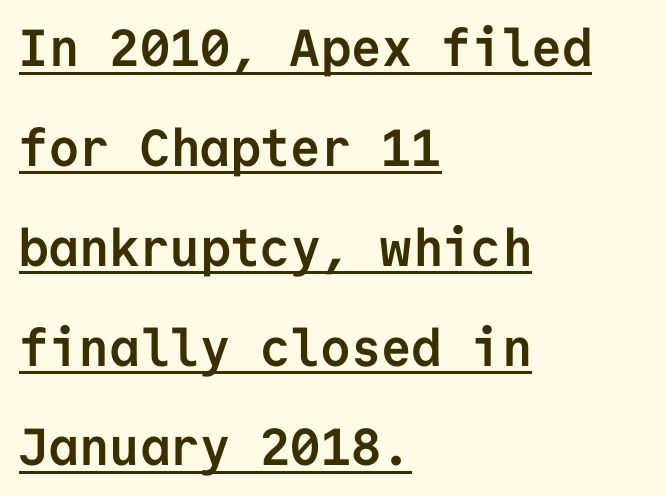
The image shows 52 px semibold sans-serif type, upright, monospaced; set left-aligned, loose line spacing (1.92x), normal letter spacing, underlined; low stroke contrast and a medium x-height.
